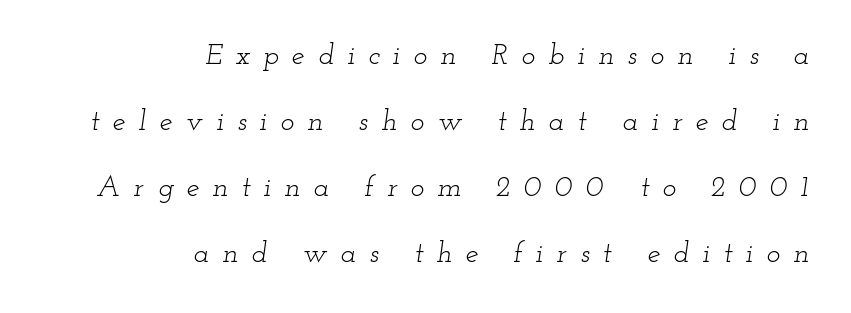
The image shows 29 px light, wide serif type, italic (leaning right); set right-aligned, loose line spacing (2.28x), unusually wide letter spacing (+0.46 em), not underlined; low stroke contrast and a small x-height.
